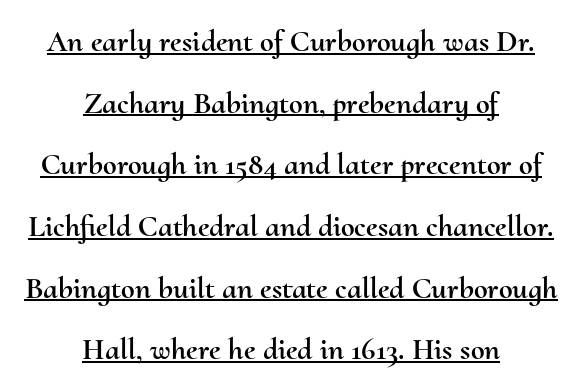
The image shows 31 px text type, upright; set centered, loose line spacing (1.99x), normal letter spacing, underlined; medium stroke contrast and a small x-height.
